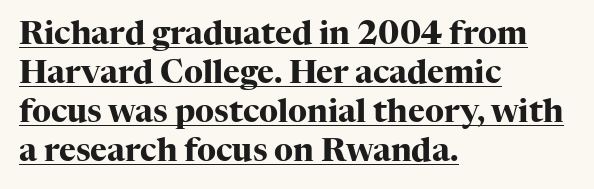
The image shows 32 px heavy serif type, upright; set left-aligned, line spacing 1.22x, normal letter spacing, underlined; high stroke contrast and a medium x-height.
